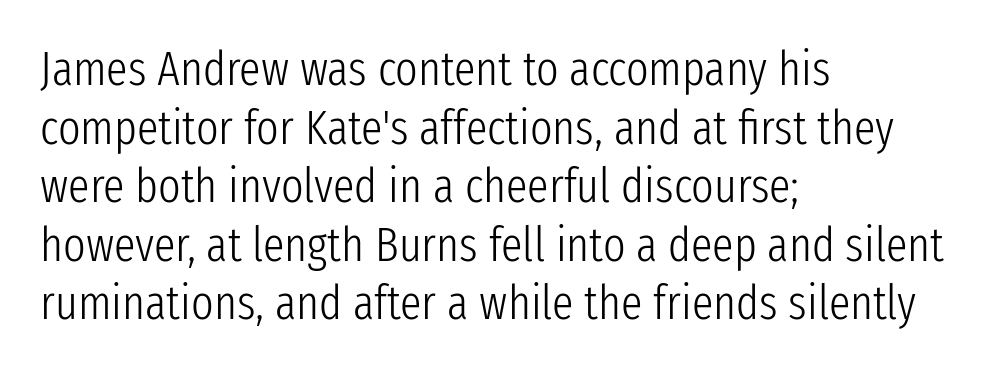
Q: Is the text bold? A: No.
Q: Is the text italic (slanted)? A: No, it is upright.
Q: Is the typeface a serif or a sans-serif typeface? A: Sans-serif.
Q: Is the text underlined? A: No.
Q: How is the paragraph aligned? A: Left-aligned.
Q: Is the spacing between letters normal or unusually wide? A: Normal.
Q: Width (condensed, normal, or wide)? A: Condensed.
Q: Stroke contrast? A: Low.
Q: x-height? A: Medium.
Q: Monospaced? A: No.
